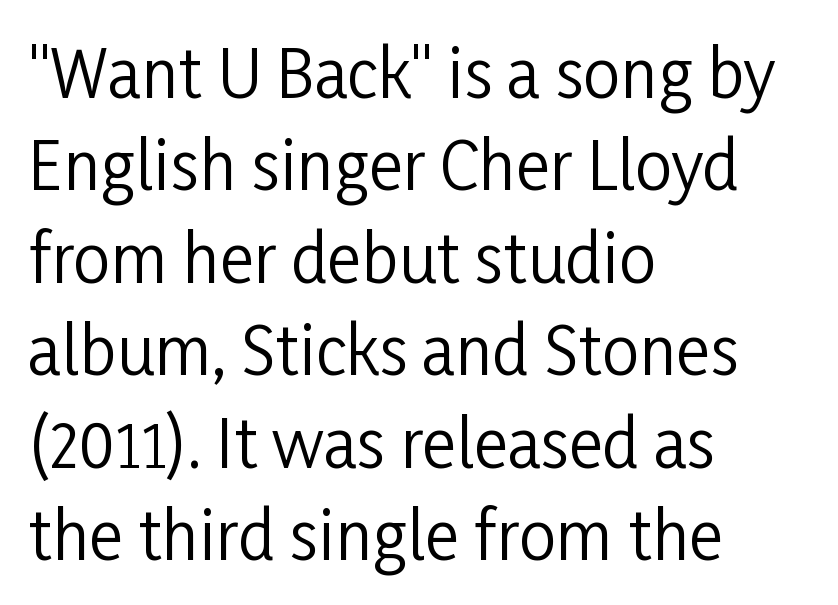
Q: Is the text bold? A: No.
Q: Is the text italic (slanted)? A: No, it is upright.
Q: Is the typeface a serif or a sans-serif typeface? A: Sans-serif.
Q: Is the text underlined? A: No.
Q: How is the paragraph aligned? A: Left-aligned.
Q: Is the spacing between letters normal or unusually wide? A: Normal.
Q: Is the spacing between lines tight, normal or loose? A: Normal.
Q: Width (condensed, normal, or wide)? A: Condensed.
Q: Stroke contrast? A: Low.
Q: x-height? A: Medium.
Q: Monospaced? A: No.
